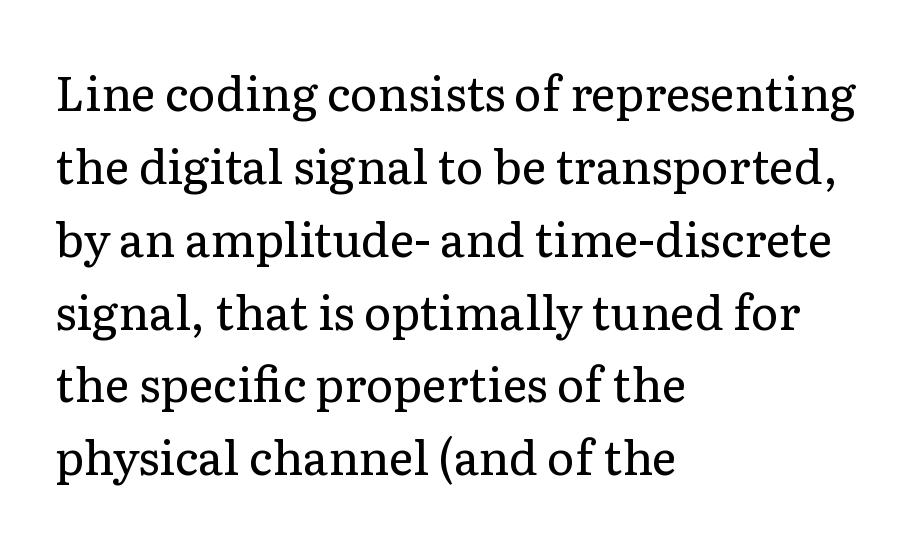
Q: Is the text bold? A: No.
Q: Is the text italic (slanted)? A: No, it is upright.
Q: Is the typeface a serif or a sans-serif typeface? A: Serif.
Q: Is the text underlined? A: No.
Q: How is the paragraph aligned? A: Left-aligned.
Q: Is the spacing between letters normal or unusually wide? A: Normal.
Q: Is the spacing between lines tight, normal or loose? A: Normal.
Q: Width (condensed, normal, or wide)? A: Normal.
Q: Stroke contrast? A: Low.
Q: x-height? A: Medium.
Q: Monospaced? A: No.
